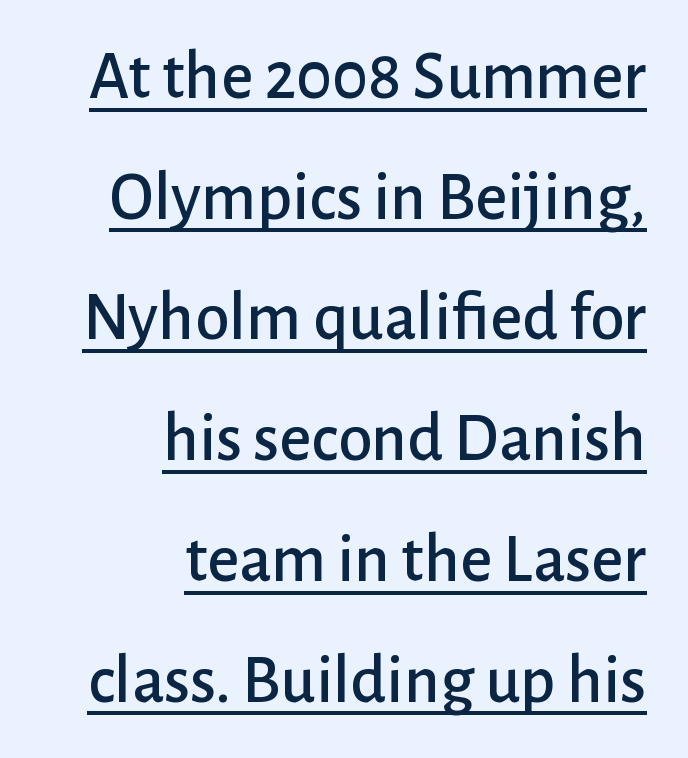
Glyph-to-glyph distance matches everyday printed text. The compositor pushed each line to the right boundary. This sample has the flowing, uneven cadence of proportional lettering. Compared with undecorated copy, this sample adds a rule below the words. I'd call this a sans setting — the letters go barefoot.
